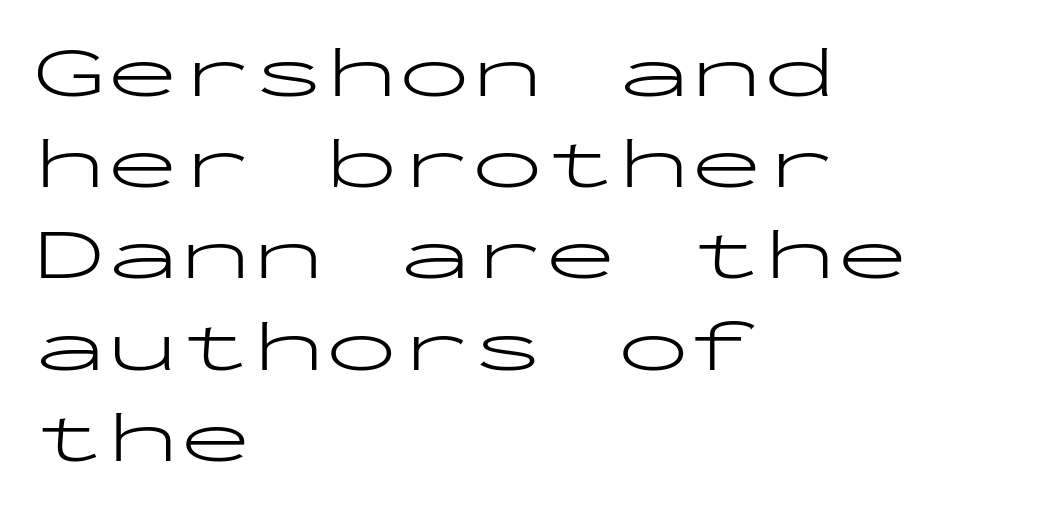
{"serif": "no", "italic": "no", "bold": "no", "weight": "light", "width": "wide", "stroke_contrast": "low", "x_height": "medium", "monospaced": "yes", "underline": "no", "align": "left", "line_spacing": "normal", "line_spacing_ratio": 1.25, "letter_spacing": "normal", "letter_spacing_em": 0.0, "glyph_px": 73}
